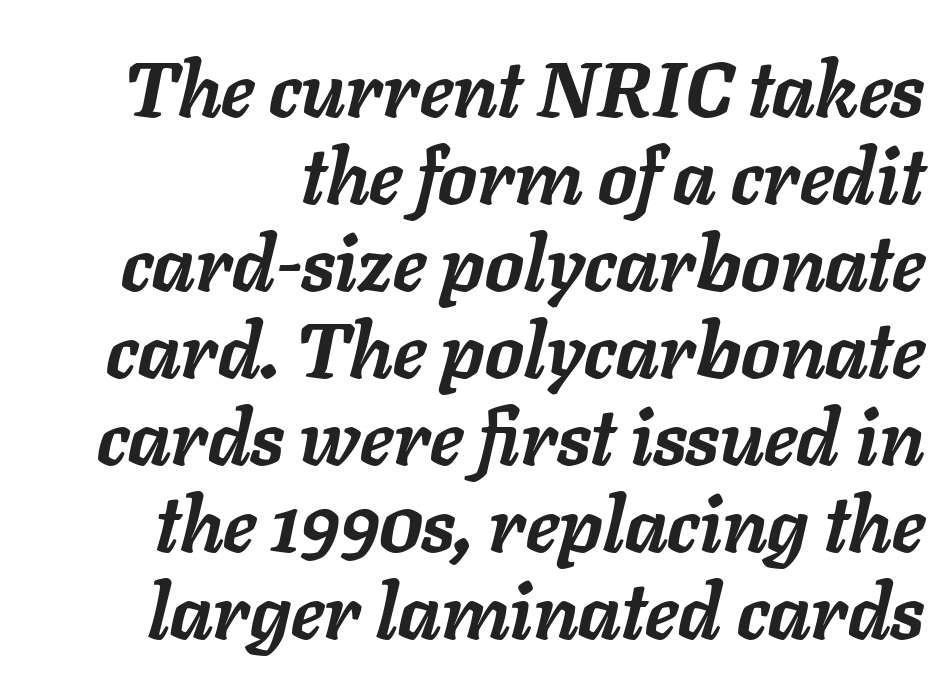
The image shows 77 px semibold type, italic (leaning right); set tight line spacing (1.13x), normal letter spacing, not underlined; low stroke contrast and a medium x-height.
